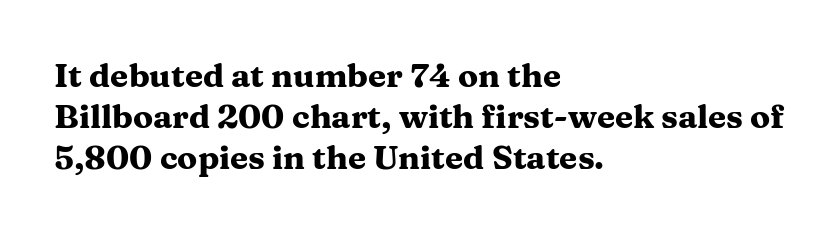
{"serif": "yes", "italic": "no", "bold": "yes", "weight": "heavy", "width": "wide", "stroke_contrast": "medium", "x_height": "medium", "monospaced": "no", "underline": "no", "align": "left", "line_spacing": "normal", "line_spacing_ratio": 1.25, "letter_spacing": "normal", "letter_spacing_em": 0.0, "glyph_px": 33}
